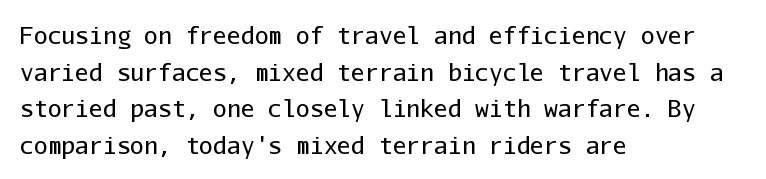
The image shows 23 px text type, upright; set left-aligned, normal line spacing (1.59x), normal letter spacing, not underlined.
